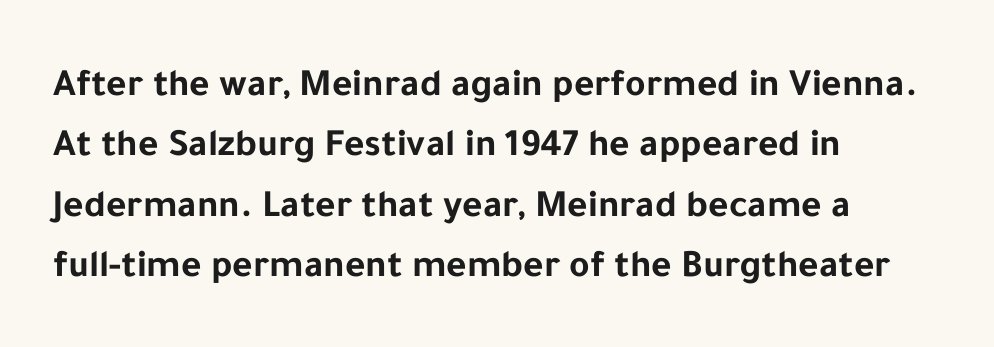
{"serif": "no", "italic": "no", "bold": "yes", "weight": "bold", "width": "normal", "stroke_contrast": "low", "x_height": "medium", "monospaced": "no", "underline": "no", "align": "left", "line_spacing": "normal", "line_spacing_ratio": 1.55, "letter_spacing": "normal", "letter_spacing_em": 0.0, "glyph_px": 39}
